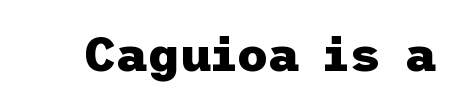
Q: Is the text bold? A: Yes.
Q: Is the text italic (slanted)? A: No, it is upright.
Q: Is the typeface a serif or a sans-serif typeface? A: Sans-serif.
Q: Is the text underlined? A: No.
Q: Is the spacing between letters normal or unusually wide? A: Normal.
Q: Width (condensed, normal, or wide)? A: Normal.
Q: Stroke contrast? A: Low.
Q: x-height? A: Medium.
